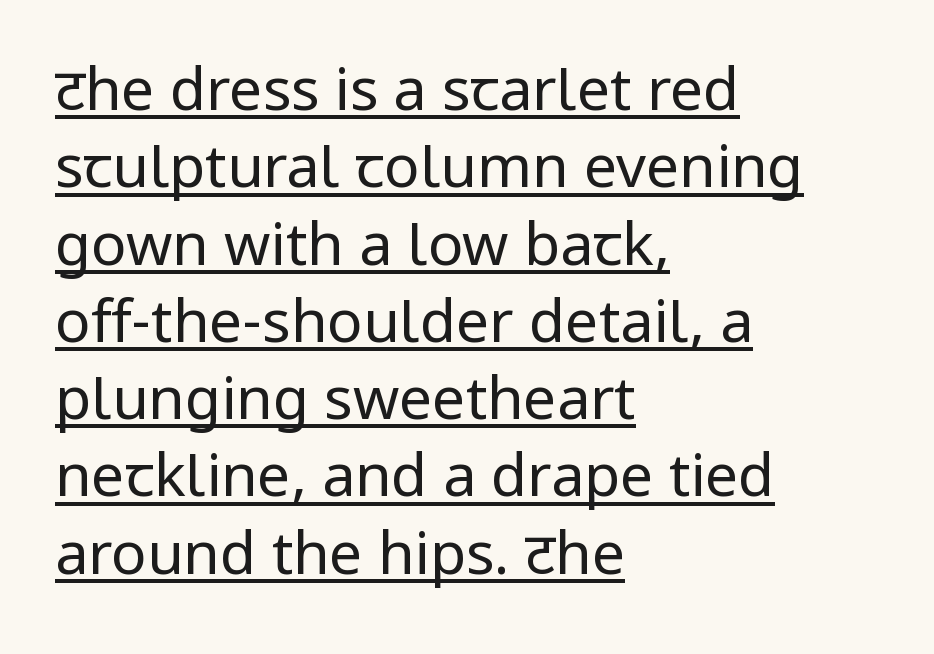
Character widths vary here, with narrow letters taking less room than wide ones. The rendering uses the underline text-decoration. Summary of weight: not heavy and not bold. The paragraph has a hard left edge and a soft right edge. Ascenders rise straight up at ninety degrees.
